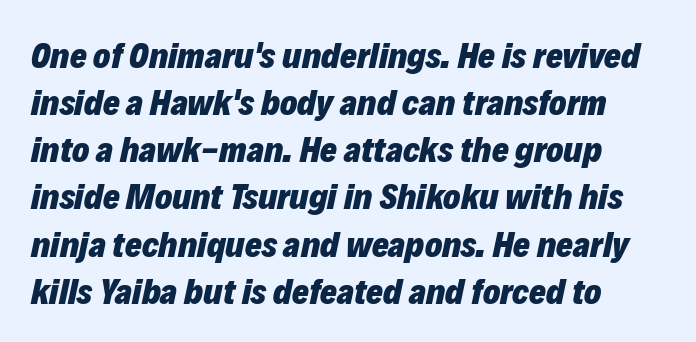
{"italic": "yes", "lean": "right", "slant_degrees": 12, "bold": "yes", "weight": "heavy", "width": "normal", "stroke_contrast": "low", "x_height": "medium", "monospaced": "no", "underline": "no", "align": "left", "line_spacing": "normal", "line_spacing_ratio": 1.31, "letter_spacing": "normal", "letter_spacing_em": 0.0, "glyph_px": 36}
